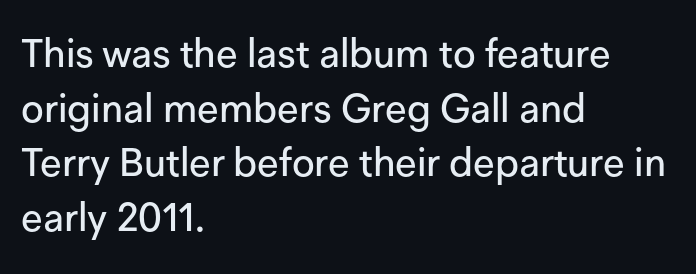
Q: Is the text italic (slanted)? A: No, it is upright.
Q: Is the typeface a serif or a sans-serif typeface? A: Sans-serif.
Q: Is the text underlined? A: No.
Q: How is the paragraph aligned? A: Left-aligned.
Q: Is the spacing between letters normal or unusually wide? A: Normal.
Q: Is the spacing between lines tight, normal or loose? A: Normal.
Q: Width (condensed, normal, or wide)? A: Normal.
Q: Stroke contrast? A: Low.
Q: x-height? A: Medium.
Q: Monospaced? A: No.
